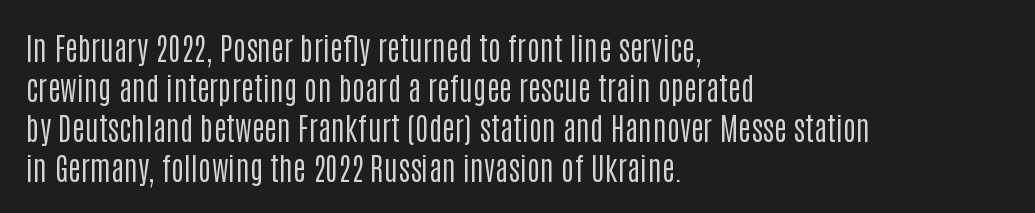
Q: Is the text bold? A: No.
Q: Is the text italic (slanted)? A: No, it is upright.
Q: Is the typeface a serif or a sans-serif typeface? A: Sans-serif.
Q: Is the text underlined? A: No.
Q: How is the paragraph aligned? A: Left-aligned.
Q: Is the spacing between letters normal or unusually wide? A: Normal.
Q: Is the spacing between lines tight, normal or loose? A: Normal.
Q: Width (condensed, normal, or wide)? A: Condensed.
Q: Stroke contrast? A: Low.
Q: x-height? A: Large.
Q: Monospaced? A: No.
